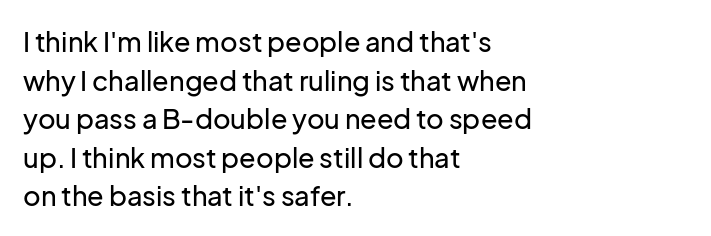
Tracking value appears to be zero — textbook default spacing. The font's upright variant was chosen for this text. Alignment: flush left. Rows of type keep a routine distance in the vertical direction. This rendering features lettering with no underline.
